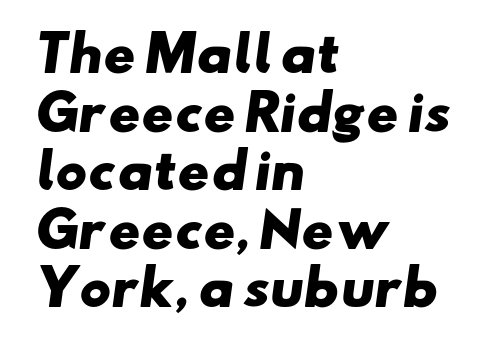
{"serif": "no", "bold": "yes", "weight": "heavy", "width": "wide", "stroke_contrast": "low", "x_height": "small", "monospaced": "no", "underline": "no", "align": "left", "line_spacing_ratio": 1.22, "letter_spacing": "normal", "letter_spacing_em": 0.0, "glyph_px": 48}
